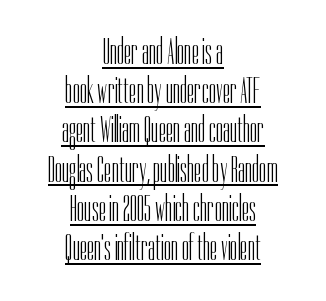
Letterform terminals end flat and unadorned throughout the passage. A typesetter would call this leading minimal, almost set solid. The type sits square on the baseline with zero lean. The string is rendered with underlining switched on. Observe the ordinary spacing: letters are neighbours, not strangers.
